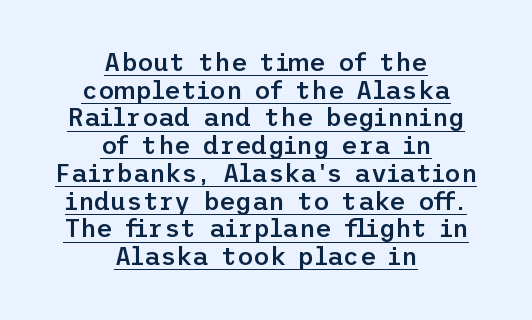
{"italic": "no", "bold": "semi", "underline": "yes", "align": "center", "line_spacing": "tight", "line_spacing_ratio": 1.11, "letter_spacing": "normal", "letter_spacing_em": 0.0, "glyph_px": 25}
